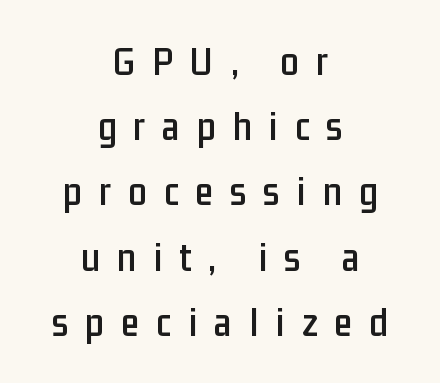
Q: Is the text italic (slanted)? A: No, it is upright.
Q: Is the typeface a serif or a sans-serif typeface? A: Sans-serif.
Q: Is the text underlined? A: No.
Q: How is the paragraph aligned? A: Centered.
Q: Is the spacing between letters normal or unusually wide? A: Unusually wide.
Q: Is the spacing between lines tight, normal or loose? A: Normal.
Q: Width (condensed, normal, or wide)? A: Condensed.
Q: Stroke contrast? A: Low.
Q: x-height? A: Medium.
Q: Monospaced? A: No.
